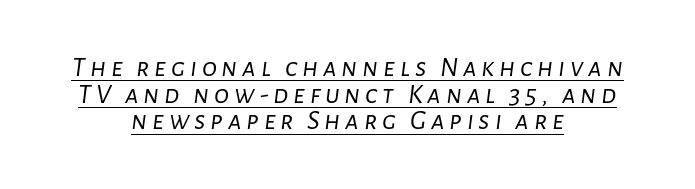
Looks like regular typesetting: each glyph gets only the width it needs. A light-to-regular cut is what we see here. Is the type slanted? Yes — the strokes lean at a clear angle. In terms of leading, this rendering errs on the cramped side. These characters rest on top of a visible drawn line.
